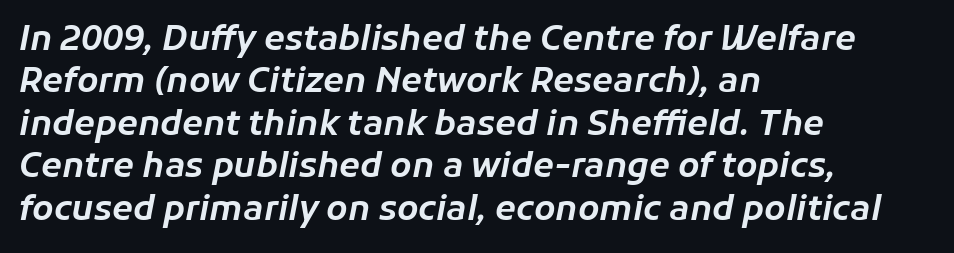
Q: Is the text italic (slanted)? A: Yes, it leans right by about 11 degrees.
Q: Is the text underlined? A: No.
Q: How is the paragraph aligned? A: Left-aligned.
Q: Is the spacing between letters normal or unusually wide? A: Normal.
Q: Is the spacing between lines tight, normal or loose? A: Normal.
Q: Width (condensed, normal, or wide)? A: Normal.
Q: Stroke contrast? A: Low.
Q: x-height? A: Medium.
Q: Monospaced? A: No.
